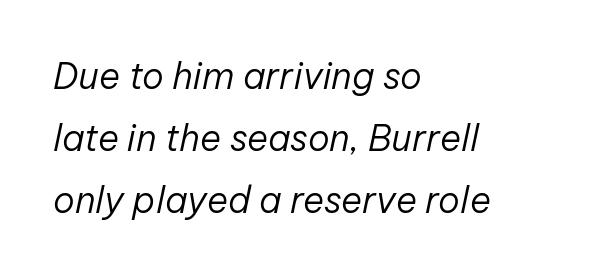
The image shows 36 px regular-weight type, italic (leaning right); set left-aligned, line spacing 1.72x, normal letter spacing, not underlined; low stroke contrast and a medium x-height.
